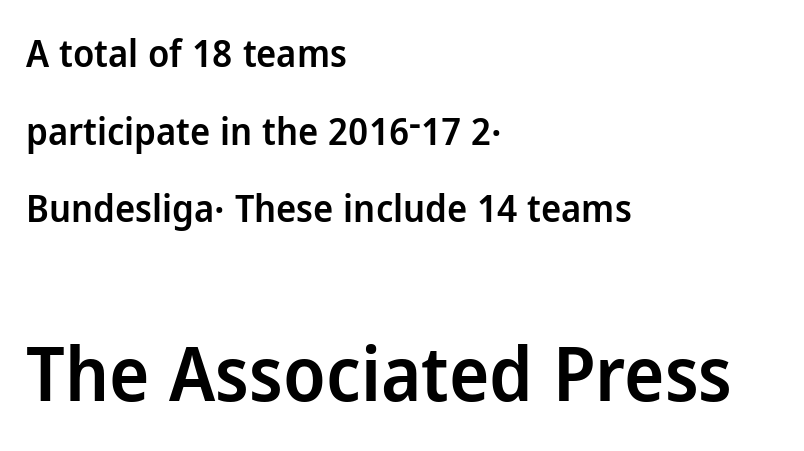
Stroke thickness is moderately raised; the sample reads as semibold. Nobody touched the tracking dial on this one. Caption: upper text group reduced, lower text group enlarged. The letters stand straight up with perfectly vertical stems.
